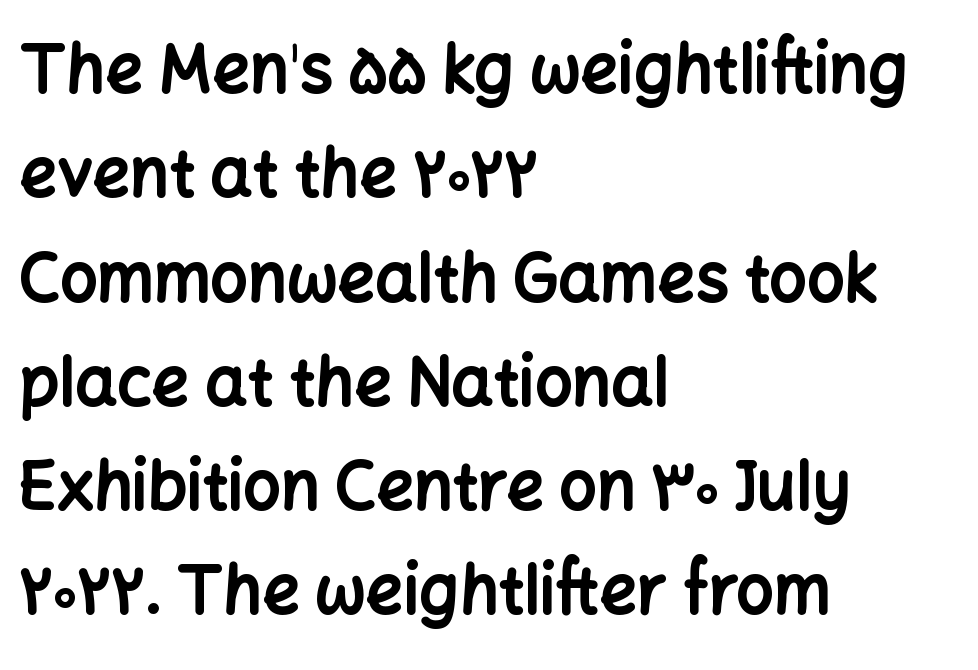
The image shows 66 px bold sans-serif type, upright; set left-aligned, normal line spacing (1.58x), normal letter spacing, not underlined; low stroke contrast and a medium x-height.
